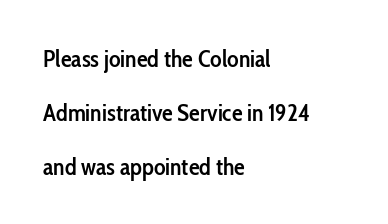
Q: Is the text bold? A: Semi-bold.
Q: Is the text italic (slanted)? A: No, it is upright.
Q: Is the text underlined? A: No.
Q: How is the paragraph aligned? A: Left-aligned.
Q: Is the spacing between letters normal or unusually wide? A: Normal.
Q: Is the spacing between lines tight, normal or loose? A: Loose.
